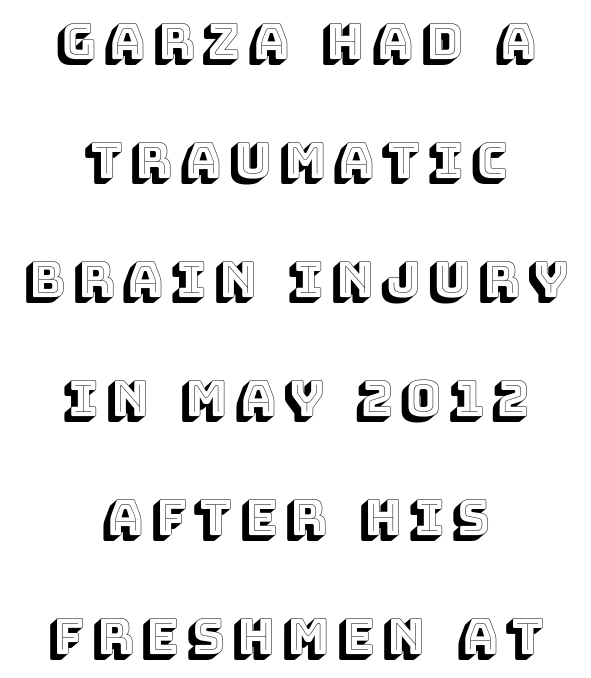
The whitespace from short lines is split evenly between both sides. Leading is clearly above the norm, producing a sparse column. Bare-footed words on every line. Posture: vertical. Here the designer chose a conventional face with non-uniform glyph widths.
